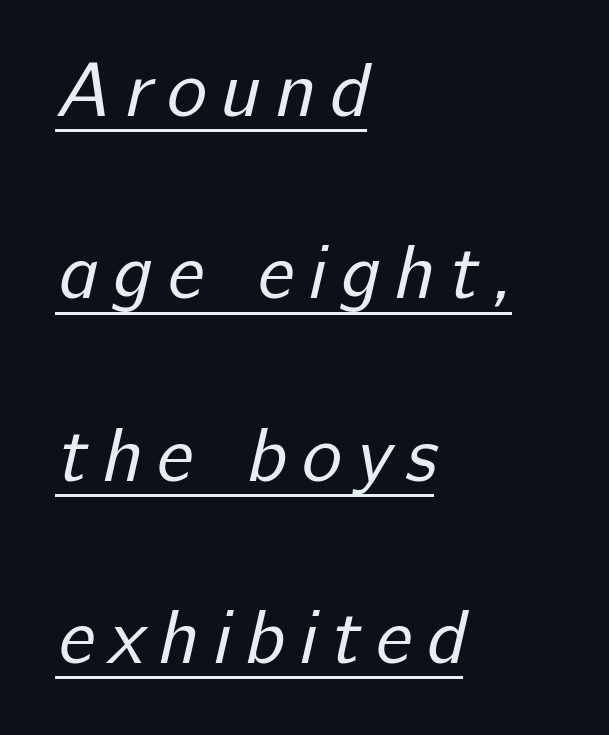
Q: Is the text bold? A: No.
Q: Is the typeface a serif or a sans-serif typeface? A: Sans-serif.
Q: Is the text underlined? A: Yes.
Q: How is the paragraph aligned? A: Left-aligned.
Q: Is the spacing between lines tight, normal or loose? A: Loose.
Q: Width (condensed, normal, or wide)? A: Normal.
Q: Stroke contrast? A: Low.
Q: x-height? A: Medium.
Q: Monospaced? A: No.
